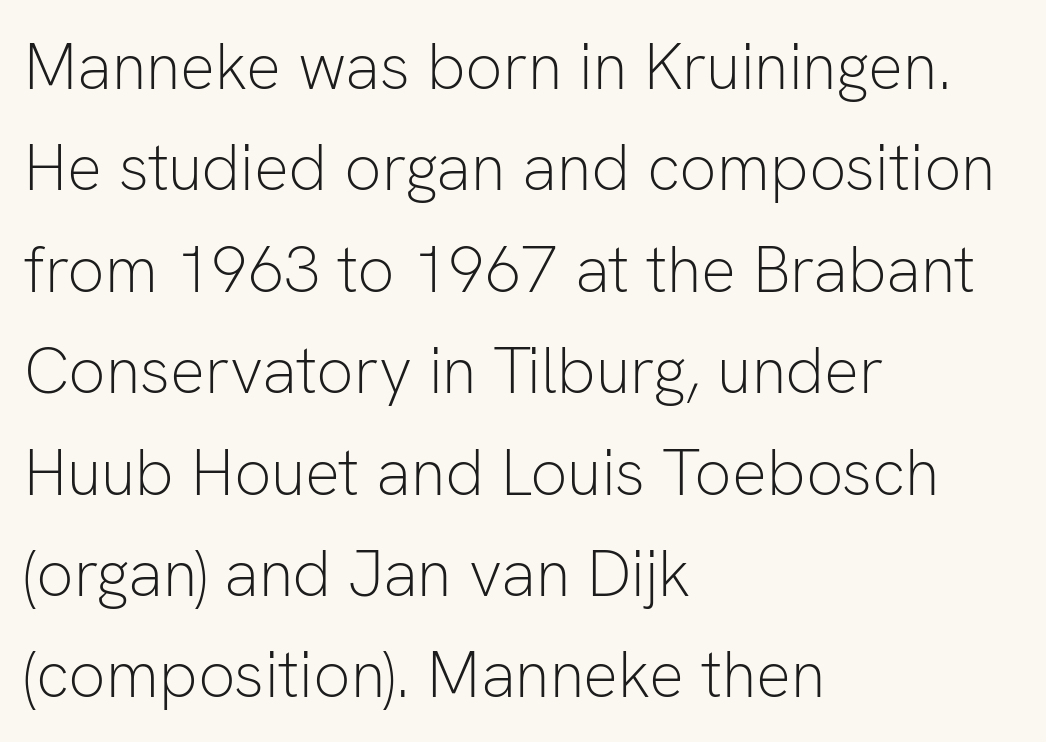
{"serif": "no", "italic": "no", "bold": "no", "weight": "light", "width": "normal", "stroke_contrast": "low", "x_height": "medium", "monospaced": "no", "underline": "no", "align": "left", "line_spacing": "normal", "line_spacing_ratio": 1.56, "letter_spacing": "normal", "letter_spacing_em": 0.0, "glyph_px": 65}
